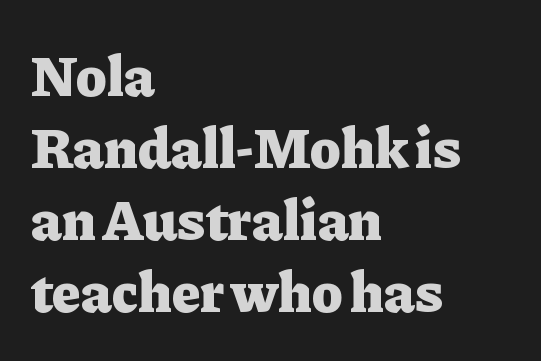
{"serif": "yes", "italic": "no", "bold": "yes", "weight": "heavy", "width": "normal", "stroke_contrast": "low", "x_height": "medium", "monospaced": "no", "underline": "no", "align": "left", "line_spacing_ratio": 1.24, "letter_spacing": "normal", "letter_spacing_em": 0.0, "glyph_px": 58}
